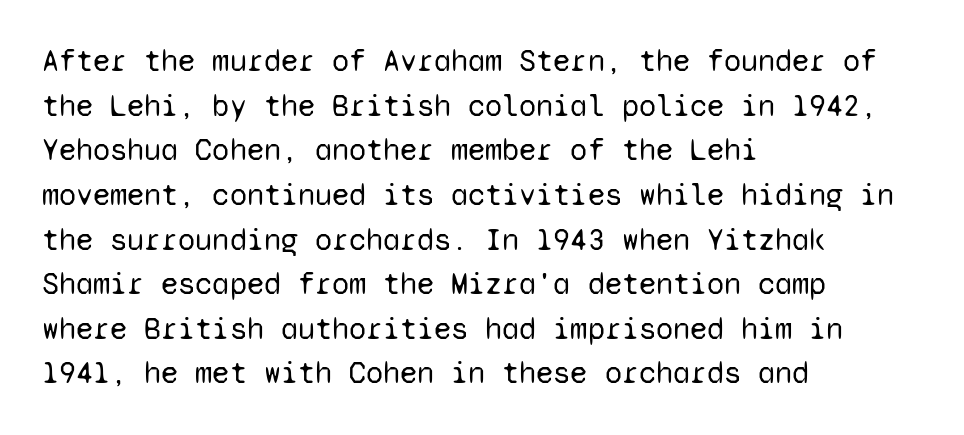
{"serif": "no", "italic": "no", "bold": "no", "weight": "regular", "width": "normal", "stroke_contrast": "low", "x_height": "medium", "monospaced": "yes", "underline": "no", "align": "left", "line_spacing": "normal", "line_spacing_ratio": 1.44, "letter_spacing": "normal", "letter_spacing_em": 0.0, "glyph_px": 31}
